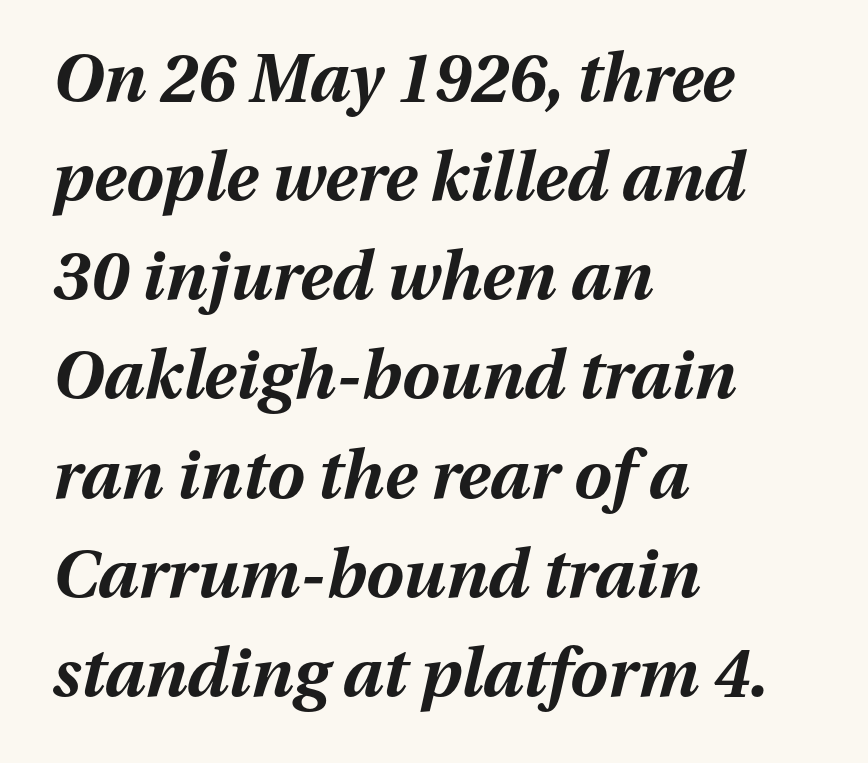
Q: Is the text bold? A: Yes.
Q: Is the text italic (slanted)? A: Yes, it leans right by about 13 degrees.
Q: Is the text underlined? A: No.
Q: How is the paragraph aligned? A: Left-aligned.
Q: Is the spacing between letters normal or unusually wide? A: Normal.
Q: Is the spacing between lines tight, normal or loose? A: Normal.
Q: Width (condensed, normal, or wide)? A: Normal.
Q: Stroke contrast? A: Medium.
Q: x-height? A: Medium.
Q: Monospaced? A: No.
